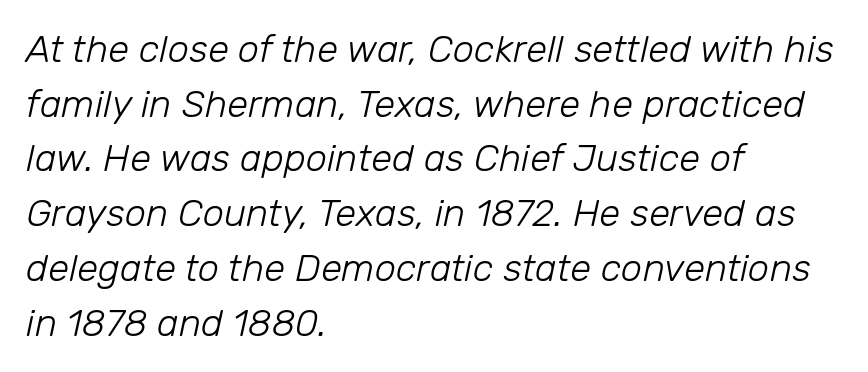
The image shows 38 px light type, italic (leaning right); set left-aligned, normal line spacing (1.44x), normal letter spacing, not underlined; low stroke contrast and a medium x-height.
